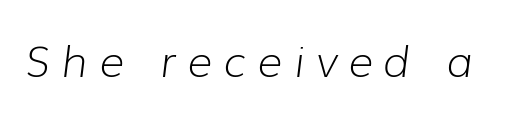
Looks like regular typesetting: each glyph gets only the width it needs. Tracking here is generous; glyphs stand well apart from one another. Posture: slanted. Compared with a typical body face, this is equally light or lighter still. Beneath every word, the page is bare.
